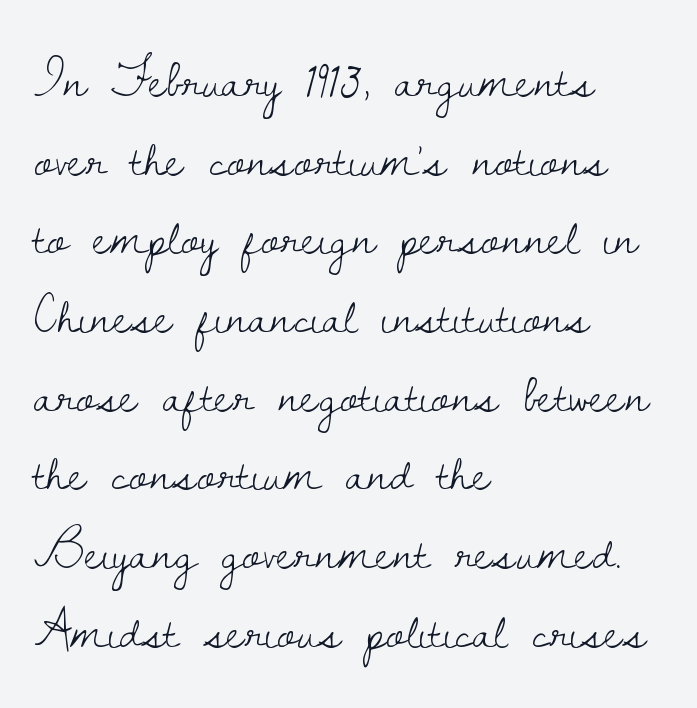
Short note: letters normally spaced. The strokes are not fattened; the text isn't bold. Do the characters align in a grid? No, the font is proportional.
